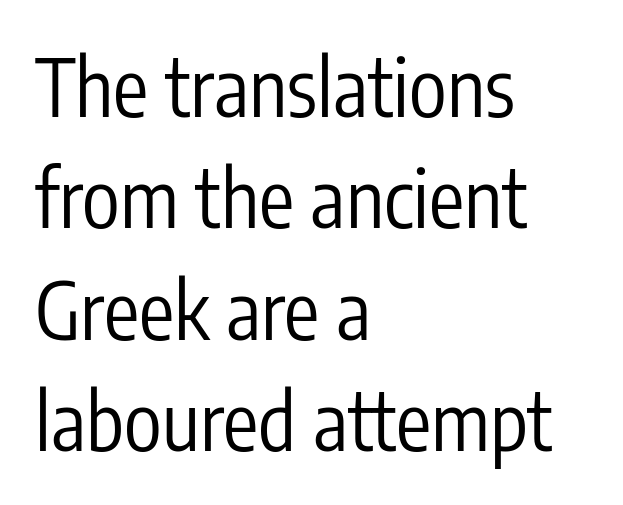
Q: Is the text bold? A: No.
Q: Is the text italic (slanted)? A: No, it is upright.
Q: Is the typeface a serif or a sans-serif typeface? A: Sans-serif.
Q: Is the text underlined? A: No.
Q: How is the paragraph aligned? A: Left-aligned.
Q: Is the spacing between letters normal or unusually wide? A: Normal.
Q: Is the spacing between lines tight, normal or loose? A: Normal.
Q: Width (condensed, normal, or wide)? A: Condensed.
Q: Stroke contrast? A: Low.
Q: x-height? A: Medium.
Q: Monospaced? A: No.
